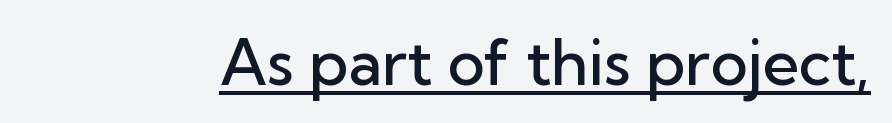
The image shows 63 px semibold sans-serif type, upright; set normal letter spacing, underlined; low stroke contrast and a medium x-height.
